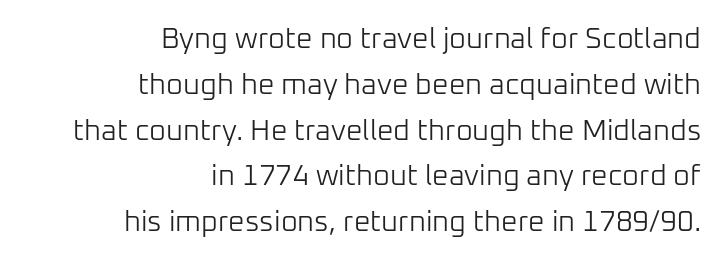
{"serif": "no", "italic": "no", "bold": "no", "weight": "light", "width": "normal", "stroke_contrast": "low", "x_height": "medium", "monospaced": "no", "underline": "no", "align": "right", "line_spacing": "normal", "line_spacing_ratio": 1.58, "letter_spacing": "normal", "letter_spacing_em": 0.0, "glyph_px": 29}
